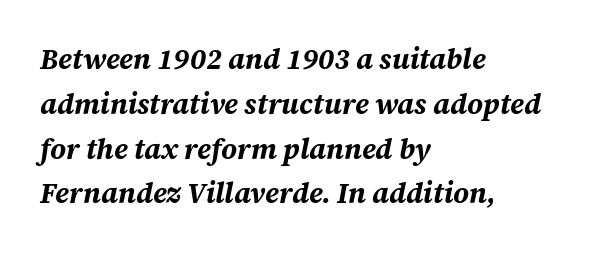
The image shows 28 px bold type, italic (leaning right); set left-aligned, normal line spacing (1.6x), normal letter spacing, not underlined; medium stroke contrast and a large x-height.
